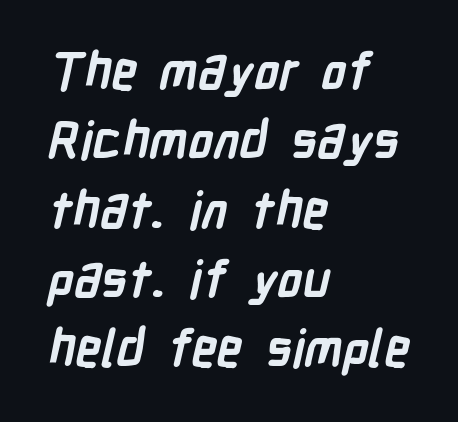
The image shows 51 px semibold, condensed sans-serif type; set left-aligned, normal line spacing (1.36x), normal letter spacing, not underlined; low stroke contrast and a medium x-height.
